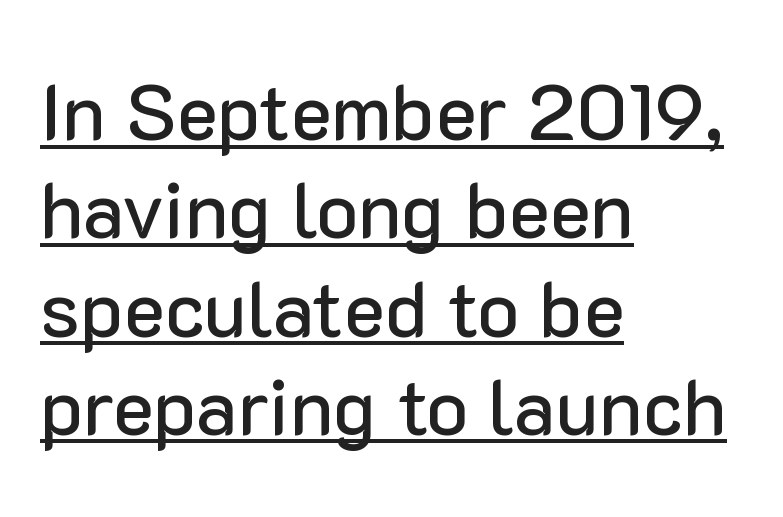
Q: Is the text italic (slanted)? A: No, it is upright.
Q: Is the typeface a serif or a sans-serif typeface? A: Sans-serif.
Q: Is the text underlined? A: Yes.
Q: How is the paragraph aligned? A: Left-aligned.
Q: Is the spacing between letters normal or unusually wide? A: Normal.
Q: Is the spacing between lines tight, normal or loose? A: Normal.
Q: Width (condensed, normal, or wide)? A: Normal.
Q: Stroke contrast? A: Low.
Q: x-height? A: Medium.
Q: Monospaced? A: No.
